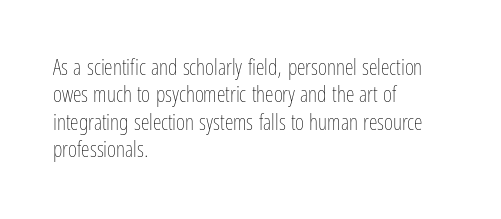
The image shows 22 px text type, upright; set left-aligned, line spacing 1.24x, normal letter spacing, not underlined.
